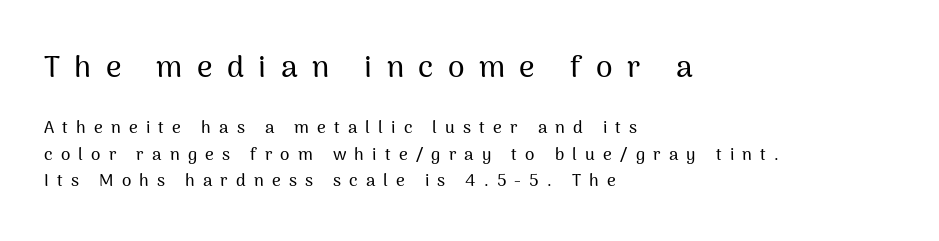
Between one letter and the next there's a generous, obvious gap. Anything drawn beneath the words? Only blank space. A typesetter would call this proportional, since set widths differ per character. Every character sits straight up, as roman type does. The lines in this sample share a left origin and differ only in where they stop. The rendering shows plain stroke endings on the letterforms — a sans-serif design.
